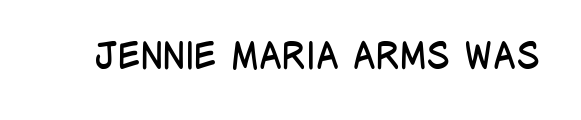
The image shows 37 px regular-weight, condensed sans-serif type, upright; set normal letter spacing, not underlined; low stroke contrast and a large x-height.
